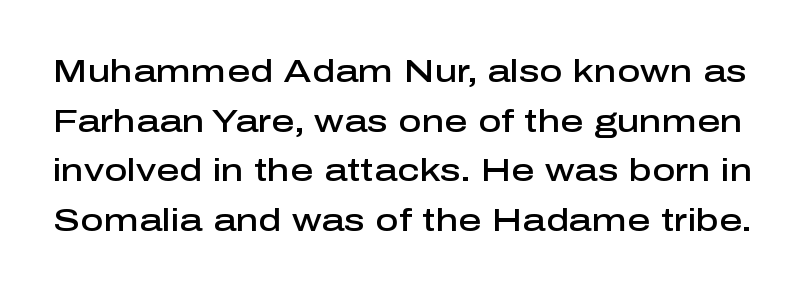
Notice the strokes are somewhat thickened but not fully heavy: this is a semibold. These lines are rendered in a variable-pitch font. Each row of text sits above clean, open space. Grotesque or geometric, the face here clearly has no serifs.
